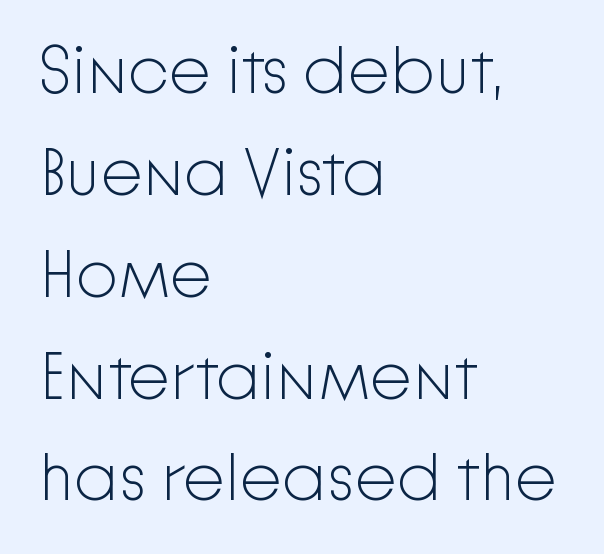
The image shows 67 px light sans-serif type, upright; set left-aligned, normal line spacing (1.52x), normal letter spacing, not underlined; low stroke contrast and a medium x-height.
